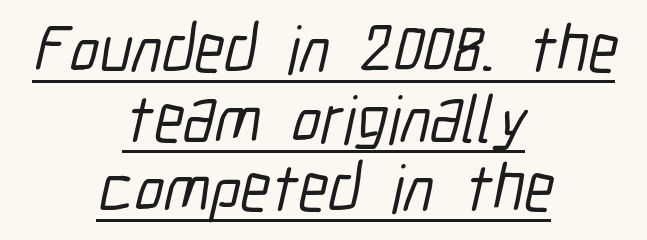
Q: Is the typeface a serif or a sans-serif typeface? A: Sans-serif.
Q: Is the text underlined? A: Yes.
Q: How is the paragraph aligned? A: Centered.
Q: Is the spacing between letters normal or unusually wide? A: Normal.
Q: Is the spacing between lines tight, normal or loose? A: Tight.
Q: Width (condensed, normal, or wide)? A: Condensed.
Q: Stroke contrast? A: Low.
Q: x-height? A: Medium.
Q: Monospaced? A: No.
